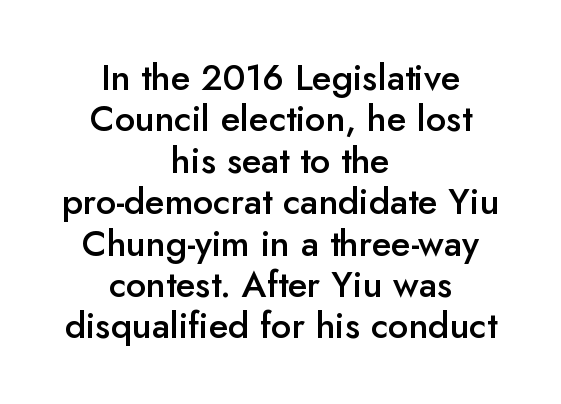
The image shows 36 px semibold sans-serif type, upright; set centered, tight line spacing (1.15x), normal letter spacing, not underlined; low stroke contrast and a small x-height.
